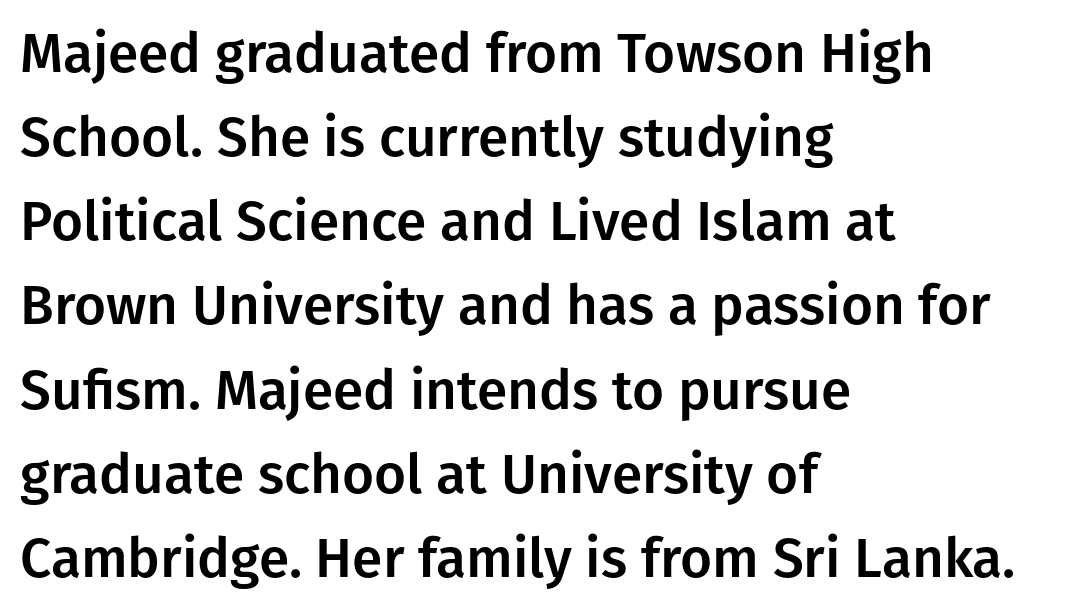
The image shows 55 px sans-serif type, upright; set left-aligned, normal line spacing (1.53x), normal letter spacing, not underlined; low stroke contrast and a medium x-height.
